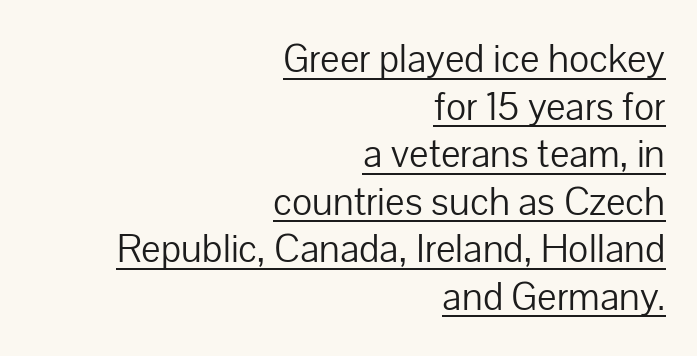
I'd call this a sans setting — the letters go barefoot. This is not heavy type; no bold has been used. Every character sits straight up, as roman type does. You could call the tracking neutral — neither tight nor loose.
